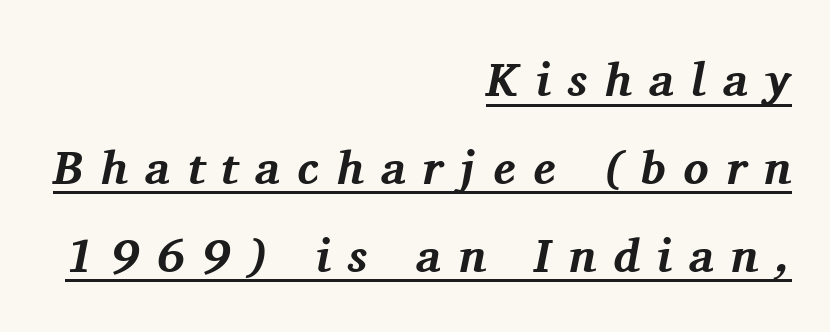
Each line of the rendering has a horizontal stroke beneath the glyphs. The face used here has the dense, thick strokes of a bold. What kind of face is this? One with serifs. The rendering anchors every line to the right-hand side. The rendering uses natural spacing where letterforms have individual widths.
